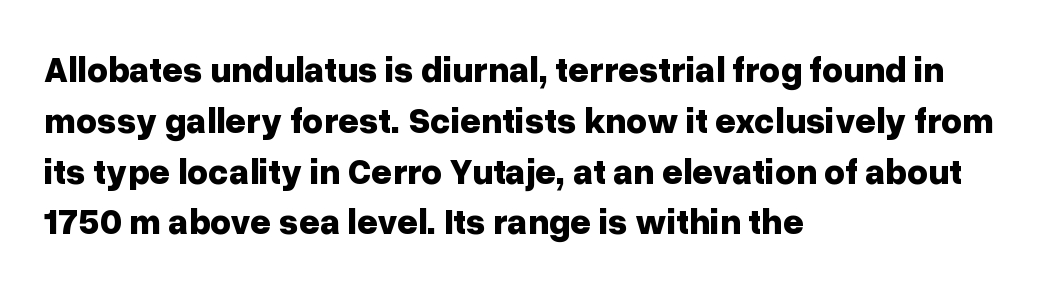
Q: Is the text bold? A: Yes.
Q: Is the text italic (slanted)? A: No, it is upright.
Q: Is the typeface a serif or a sans-serif typeface? A: Sans-serif.
Q: Is the text underlined? A: No.
Q: How is the paragraph aligned? A: Left-aligned.
Q: Is the spacing between letters normal or unusually wide? A: Normal.
Q: Is the spacing between lines tight, normal or loose? A: Normal.
Q: Width (condensed, normal, or wide)? A: Normal.
Q: Stroke contrast? A: Low.
Q: x-height? A: Medium.
Q: Monospaced? A: No.
